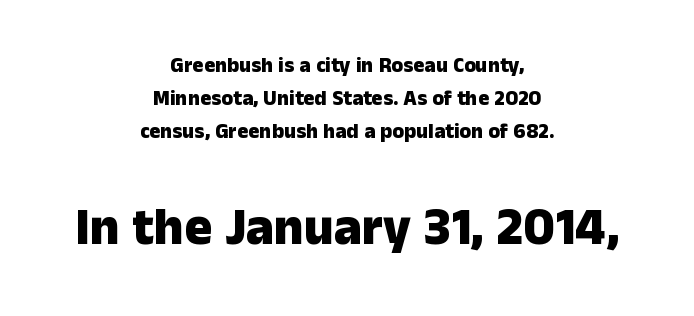
{"serif": "no", "italic": "no", "bold": "yes", "weight": "heavy", "width": "normal", "stroke_contrast": "low", "x_height": "medium", "monospaced": "no", "underline": "no", "align": "center", "line_spacing": "normal", "line_spacing_ratio": 1.57, "letter_spacing": "normal", "letter_spacing_em": 0.0, "larger_block": "second", "size_ratio": 2.48, "glyph_px": 52}
